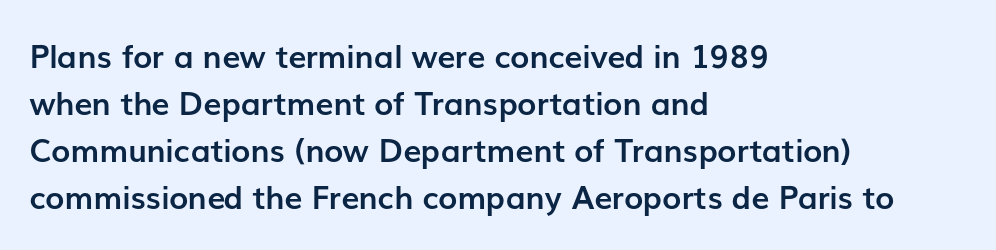
The image shows 32 px semibold sans-serif type, upright; set left-aligned, normal line spacing (1.47x), normal letter spacing, not underlined; low stroke contrast and a medium x-height.
